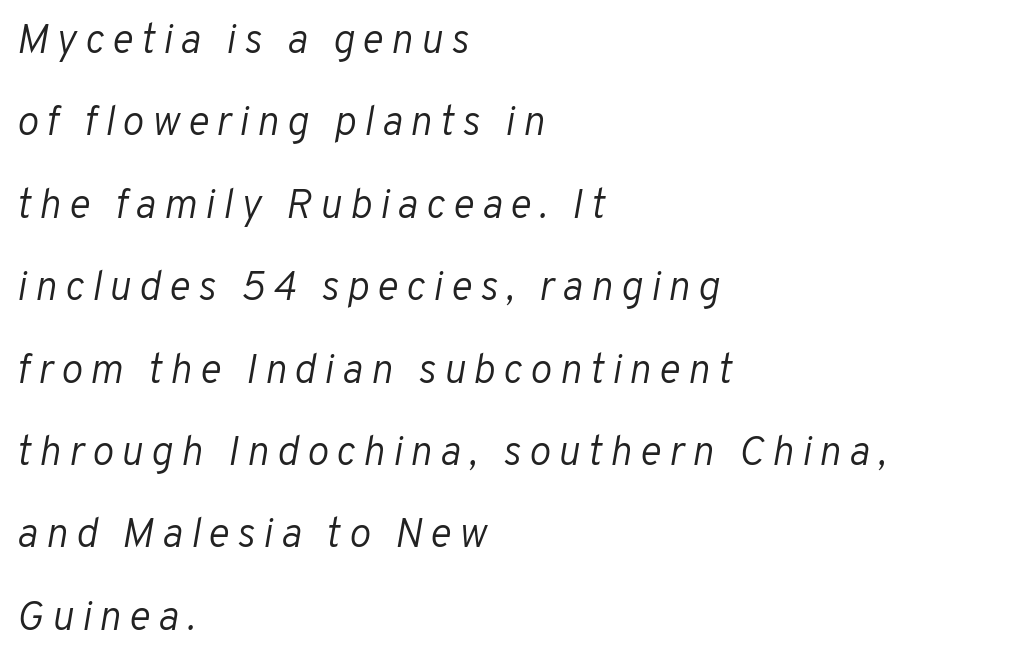
Q: Is the text bold? A: No.
Q: Is the text italic (slanted)? A: Yes, it leans right by about 10 degrees.
Q: Is the text underlined? A: No.
Q: How is the paragraph aligned? A: Left-aligned.
Q: Is the spacing between lines tight, normal or loose? A: Loose.
Q: Width (condensed, normal, or wide)? A: Normal.
Q: Stroke contrast? A: Low.
Q: x-height? A: Medium.
Q: Monospaced? A: No.
